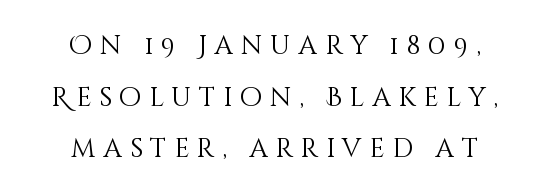
The letters look calm and open, with moderate or lighter stems. Glyph-to-glyph distance is far greater than everyday printed text. Every row of glyphs is offset so its center matches the block's center. Only glyphs here, with clear space below each row. Line spacing here is loose. Vertical strokes here are truly vertical.
